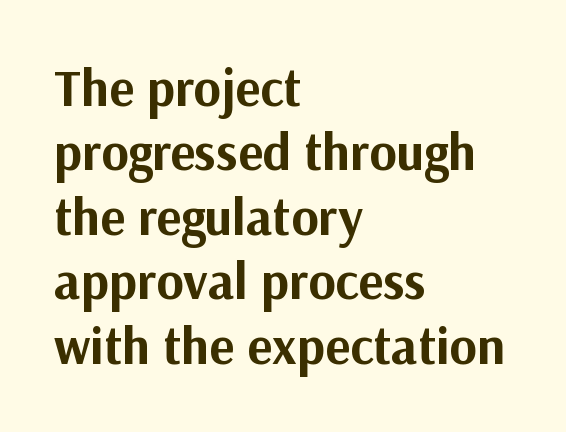
Q: Is the text bold? A: Yes.
Q: Is the text italic (slanted)? A: No, it is upright.
Q: Is the typeface a serif or a sans-serif typeface? A: Sans-serif.
Q: Is the text underlined? A: No.
Q: How is the paragraph aligned? A: Left-aligned.
Q: Is the spacing between letters normal or unusually wide? A: Normal.
Q: Width (condensed, normal, or wide)? A: Normal.
Q: Stroke contrast? A: Medium.
Q: x-height? A: Medium.
Q: Monospaced? A: No.
